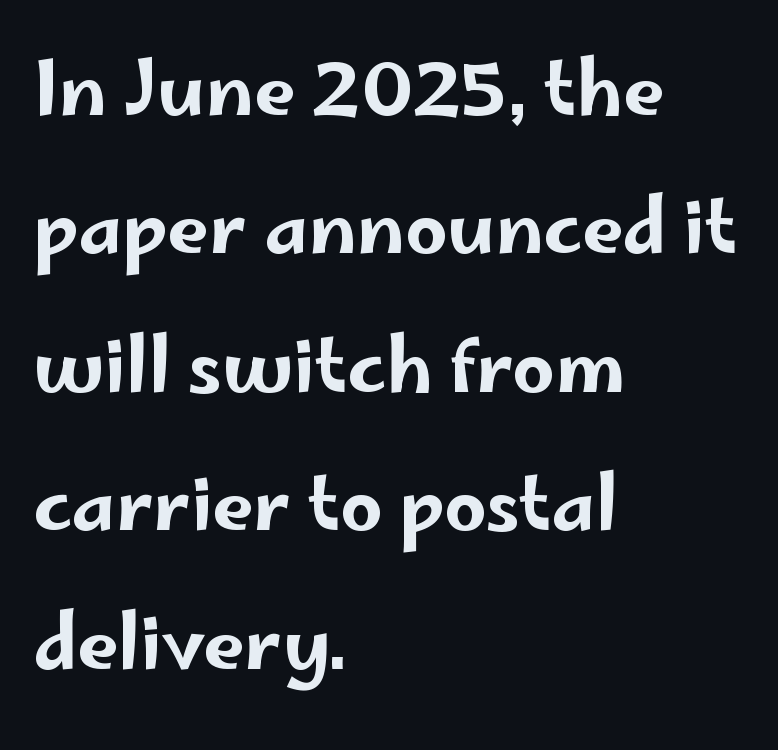
{"serif": "no", "italic": "no", "width": "wide", "stroke_contrast": "low", "x_height": "small", "monospaced": "no", "underline": "no", "align": "left", "line_spacing_ratio": 1.87, "letter_spacing": "normal", "letter_spacing_em": 0.0, "glyph_px": 74}
